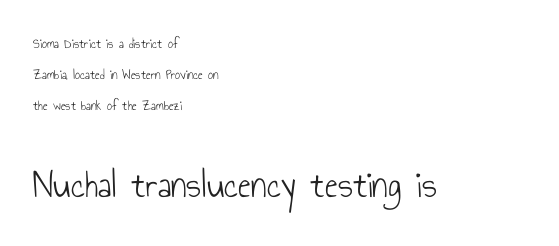
The image shows 39 px light, condensed sans-serif type, upright; set left-aligned, loose line spacing (2.2x), normal letter spacing, not underlined; the second (bottom) block is 2.79x larger; low stroke contrast and a small x-height.
